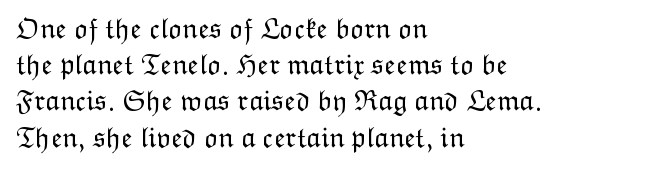
{"italic": "no", "bold": "no", "weight": "light", "width": "normal", "stroke_contrast": "low", "x_height": "medium", "monospaced": "no", "underline": "no", "align": "left", "line_spacing": "normal", "line_spacing_ratio": 1.25, "letter_spacing": "normal", "letter_spacing_em": 0.0, "glyph_px": 29}
